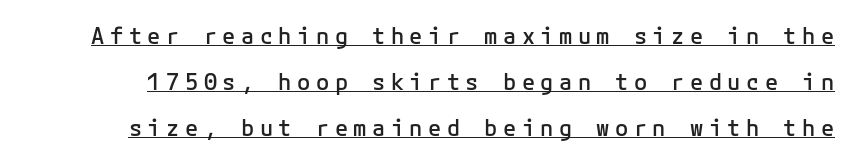
The image shows 22 px text type, upright; set loose line spacing (2.09x), unusually wide letter spacing (+0.25 em), underlined.
